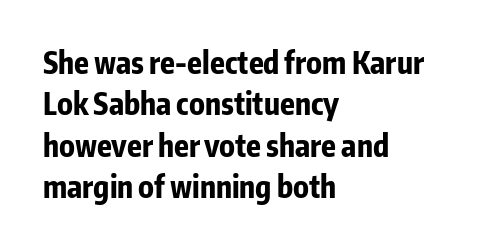
{"serif": "no", "italic": "no", "bold": "yes", "weight": "bold", "width": "condensed", "stroke_contrast": "low", "x_height": "medium", "monospaced": "no", "underline": "no", "align": "left", "line_spacing": "normal", "line_spacing_ratio": 1.38, "letter_spacing": "normal", "letter_spacing_em": 0.0, "glyph_px": 30}
